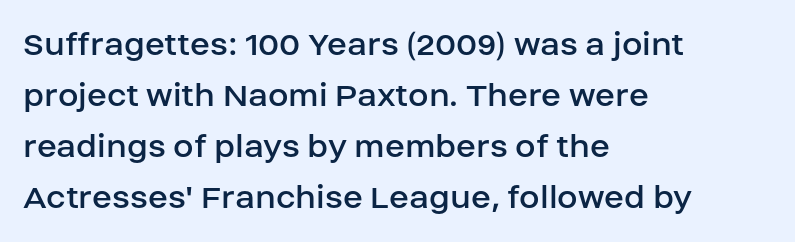
Heaviness? Minimal to ordinary, like unemphasized prose. Anything drawn beneath the words? Only blank space. The letters sit at their default tracking, neither squeezed nor spread. A typesetter would label this face a sans. What's the leading like? Ordinary, nothing unusual.
